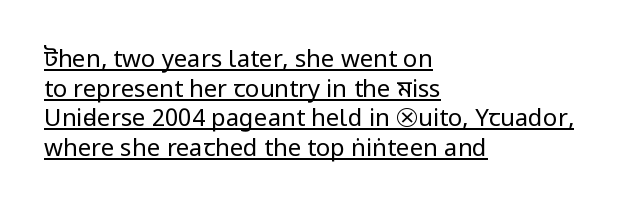
The rag falls on the right side of this text block. The face used here appears with an underline applied. The typesetting does not lean heavy: it is not bold. The letters stand straight up with perfectly vertical stems. Tracking here is standard; glyphs follow each other at the usual distance.
